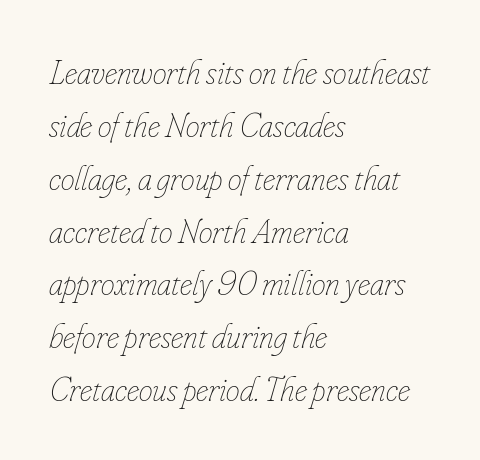
The image shows 35 px thin, condensed type, italic (leaning right); set left-aligned, normal line spacing (1.51x), normal letter spacing, not underlined; low stroke contrast and a small x-height.
